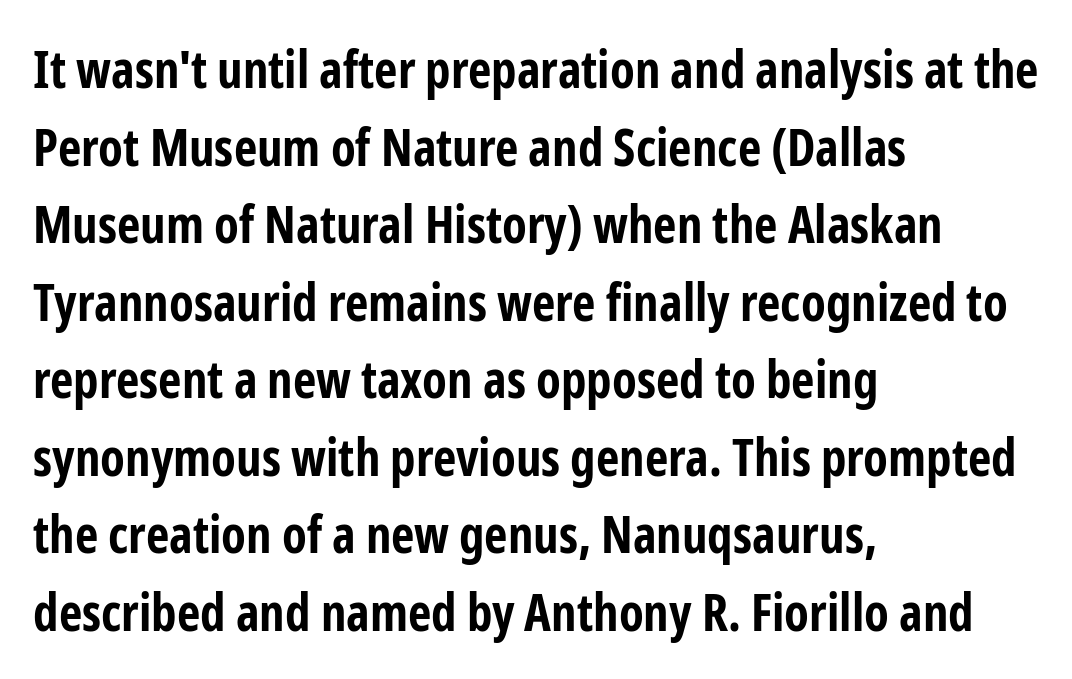
The gaps between neighbouring characters are ordinary and unremarkable. The block of text has a typical density, with ordinary space between rows. Do the letters lean? They stand straight. These lines are set flush left with a ragged right edge. Note: no serifs on the glyphs. As a designer I'd log this as weight 700, bold.
